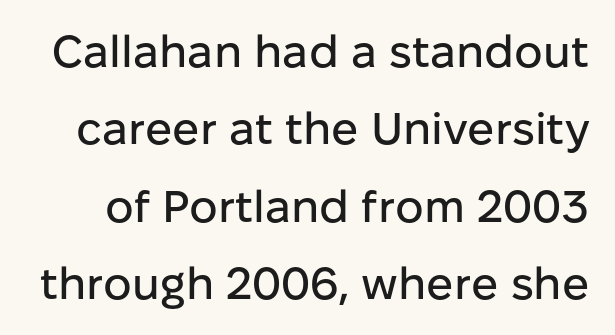
{"serif": "no", "italic": "no", "width": "normal", "stroke_contrast": "low", "x_height": "medium", "monospaced": "no", "underline": "no", "line_spacing_ratio": 1.72, "letter_spacing": "normal", "letter_spacing_em": 0.0, "glyph_px": 45}
